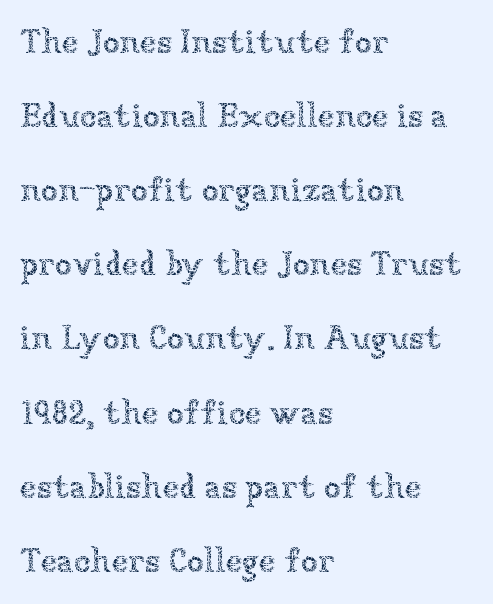
The image shows 34 px thin type, upright; set left-aligned, loose line spacing (2.18x), normal letter spacing, not underlined; low stroke contrast and a medium x-height.
